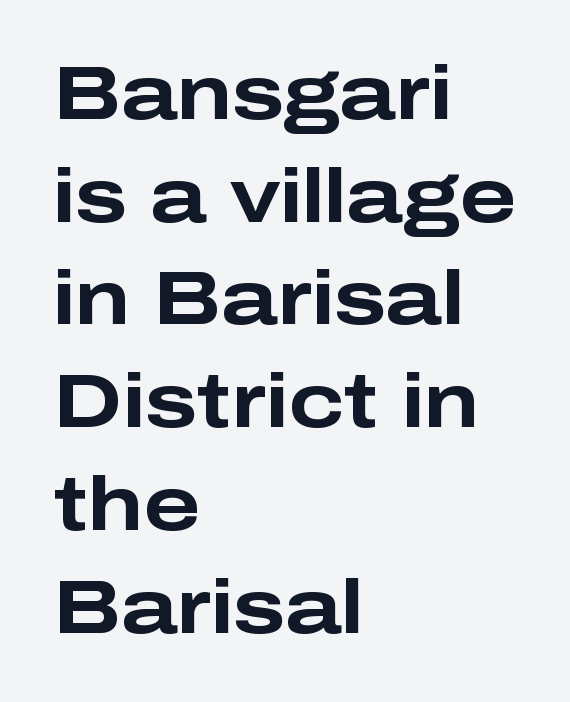
Q: Is the text bold? A: Yes.
Q: Is the text italic (slanted)? A: No, it is upright.
Q: Is the typeface a serif or a sans-serif typeface? A: Sans-serif.
Q: Is the text underlined? A: No.
Q: How is the paragraph aligned? A: Left-aligned.
Q: Is the spacing between letters normal or unusually wide? A: Normal.
Q: Is the spacing between lines tight, normal or loose? A: Normal.
Q: Width (condensed, normal, or wide)? A: Wide.
Q: Stroke contrast? A: Low.
Q: x-height? A: Medium.
Q: Monospaced? A: No.
